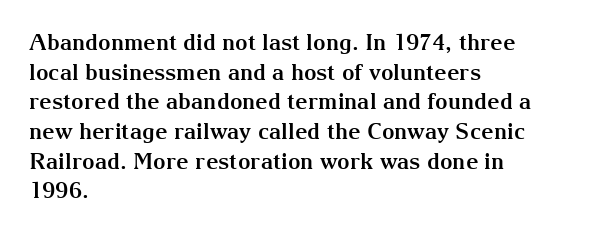
{"italic": "no", "bold": "yes", "underline": "no", "align": "left", "line_spacing": "normal", "line_spacing_ratio": 1.35, "letter_spacing": "normal", "letter_spacing_em": 0.0, "glyph_px": 22}
